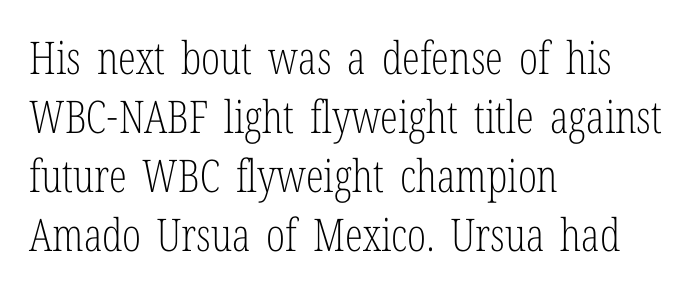
{"serif": "yes", "italic": "no", "bold": "no", "weight": "light", "width": "condensed", "stroke_contrast": "low", "x_height": "medium", "monospaced": "no", "underline": "no", "align": "left", "line_spacing": "normal", "line_spacing_ratio": 1.31, "letter_spacing": "normal", "letter_spacing_em": 0.0, "glyph_px": 45}
